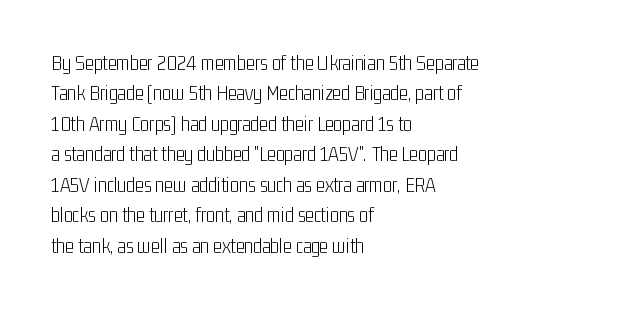
The image shows 21 px text type, upright; set left-aligned, normal line spacing (1.45x), normal letter spacing, not underlined.
